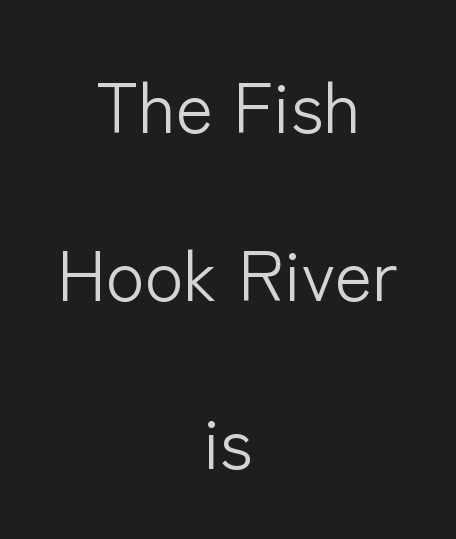
The image shows 72 px light sans-serif type, upright; set centered, loose line spacing (2.33x), normal letter spacing, not underlined; low stroke contrast and a medium x-height.
